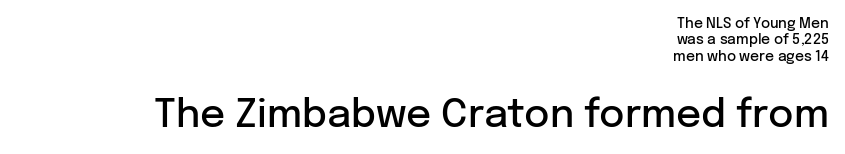
The image shows 39 px semibold sans-serif type, upright; set right-aligned, line spacing 1.17x, normal letter spacing, not underlined; the second (bottom) block is 2.79x larger; low stroke contrast and a medium x-height.
